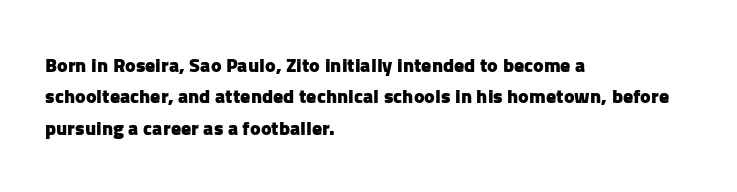
Ascenders rise straight up at ninety degrees. Just letters on the line, the space beneath them empty. Normally led — the rows are evenly, conventionally spaced. Here the glyphs are tracked normally, forming tight word shapes. The characters look thick and weighty, a clear bold.
